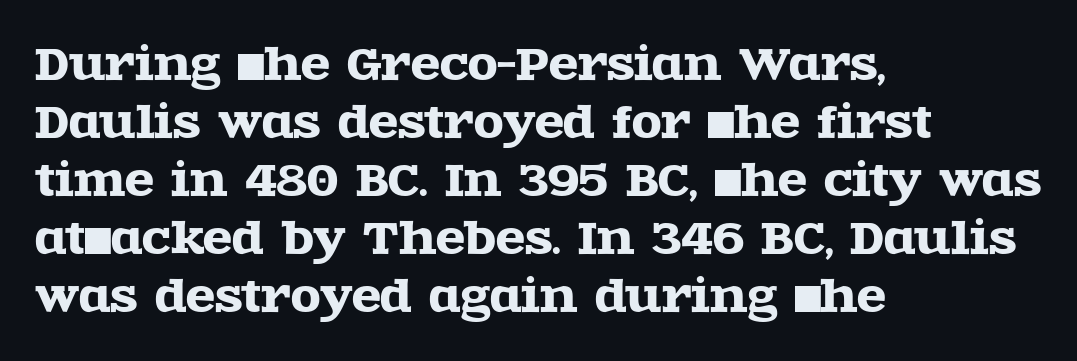
The image shows 43 px wide serif type, upright; set left-aligned, normal line spacing (1.35x), normal letter spacing, not underlined; a large x-height.
